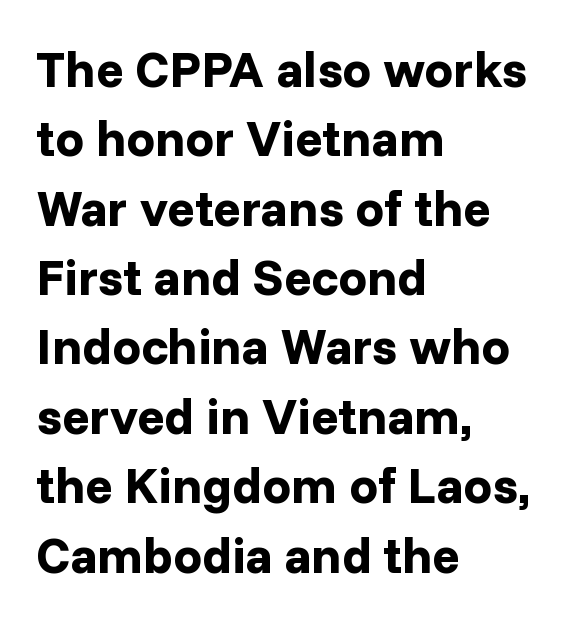
The image shows 51 px bold sans-serif type, upright; set left-aligned, normal line spacing (1.36x), normal letter spacing, not underlined; low stroke contrast and a medium x-height.
